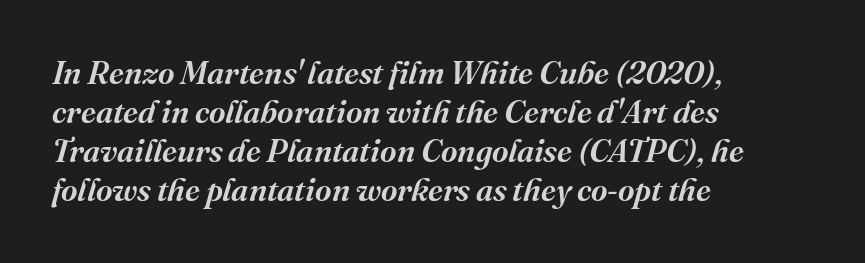
Q: Is the text italic (slanted)? A: Yes, it leans right by about 16 degrees.
Q: Is the typeface a serif or a sans-serif typeface? A: Serif.
Q: Is the text underlined? A: No.
Q: How is the paragraph aligned? A: Left-aligned.
Q: Is the spacing between letters normal or unusually wide? A: Normal.
Q: Width (condensed, normal, or wide)? A: Normal.
Q: Stroke contrast? A: Medium.
Q: x-height? A: Medium.
Q: Monospaced? A: No.
